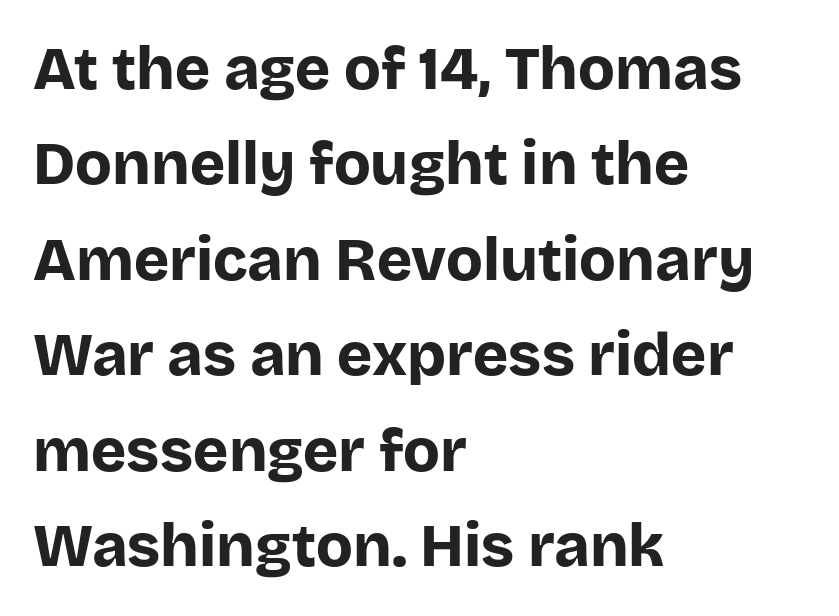
The image shows 60 px bold sans-serif type, upright; set left-aligned, normal line spacing (1.59x), normal letter spacing, not underlined; low stroke contrast and a large x-height.
